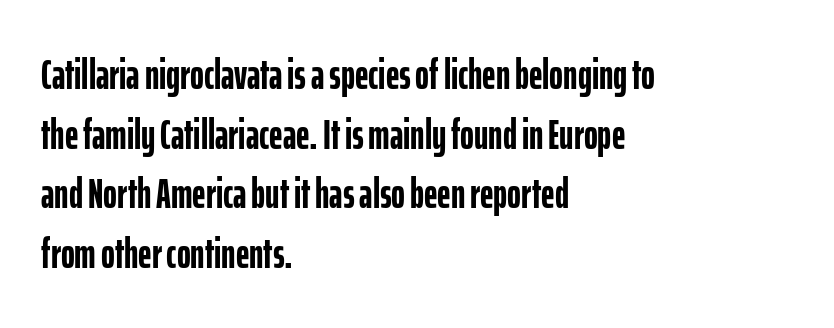
A typesetter would label this face a sans. The axis of the letterforms is exactly vertical. This rendering uses left alignment, leaving the right contour irregular. Note the varied advance widths — an 'i' is clearly narrower than an 'm'. Weight: bold.
